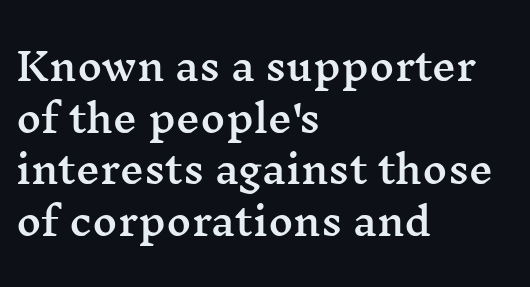
The text was rendered using a seriffed face with decorative stroke endings. The rag falls on the right side of this text block. The letters advance in unequal steps, a hallmark of proportional type. In terms of posture, this sample is upright. Baseline-to-baseline distance is the conventional proportion of letter height.
